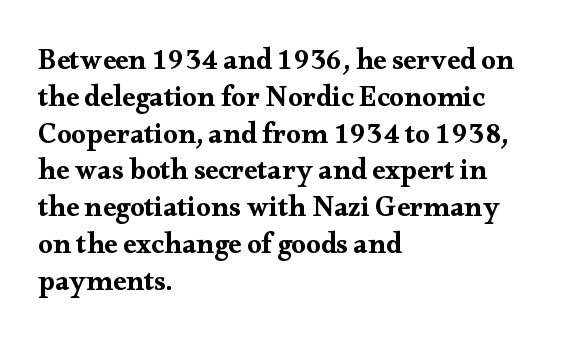
Q: Is the text italic (slanted)? A: No, it is upright.
Q: Is the typeface a serif or a sans-serif typeface? A: Serif.
Q: Is the text underlined? A: No.
Q: How is the paragraph aligned? A: Left-aligned.
Q: Is the spacing between letters normal or unusually wide? A: Normal.
Q: Is the spacing between lines tight, normal or loose? A: Normal.
Q: Width (condensed, normal, or wide)? A: Wide.
Q: Stroke contrast? A: Medium.
Q: x-height? A: Small.
Q: Monospaced? A: No.
